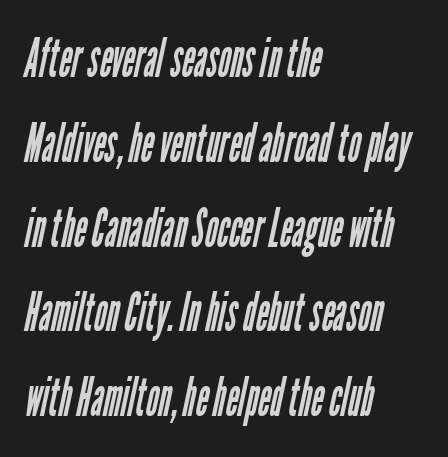
Q: Is the text bold? A: No.
Q: Is the typeface a serif or a sans-serif typeface? A: Sans-serif.
Q: Is the text underlined? A: No.
Q: How is the paragraph aligned? A: Left-aligned.
Q: Is the spacing between letters normal or unusually wide? A: Normal.
Q: Is the spacing between lines tight, normal or loose? A: Normal.
Q: Width (condensed, normal, or wide)? A: Condensed.
Q: Stroke contrast? A: Low.
Q: x-height? A: Medium.
Q: Monospaced? A: No.
